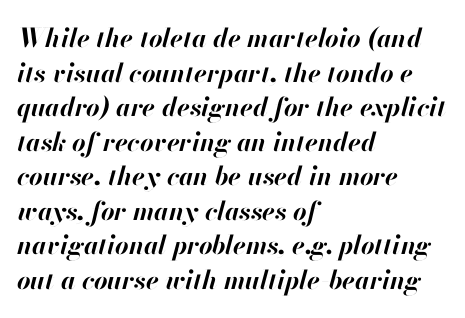
Q: Is the text bold? A: Yes.
Q: Is the text italic (slanted)? A: Yes, it leans right by about 13 degrees.
Q: Is the text underlined? A: No.
Q: How is the paragraph aligned? A: Left-aligned.
Q: Is the spacing between letters normal or unusually wide? A: Normal.
Q: Is the spacing between lines tight, normal or loose? A: Normal.
